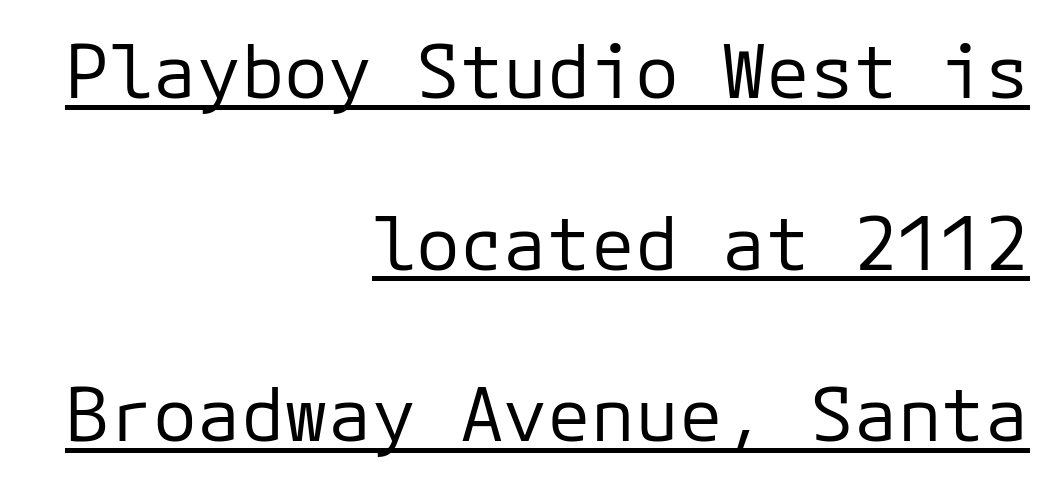
Q: Is the text bold? A: No.
Q: Is the text italic (slanted)? A: No, it is upright.
Q: Is the typeface a serif or a sans-serif typeface? A: Sans-serif.
Q: Is the text underlined? A: Yes.
Q: How is the paragraph aligned? A: Right-aligned.
Q: Is the spacing between letters normal or unusually wide? A: Normal.
Q: Is the spacing between lines tight, normal or loose? A: Loose.
Q: Width (condensed, normal, or wide)? A: Normal.
Q: Stroke contrast? A: Low.
Q: x-height? A: Medium.
Q: Monospaced? A: Yes.
